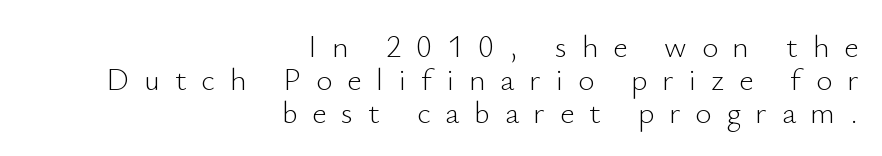
{"serif": "no", "italic": "no", "bold": "no", "weight": "light", "width": "normal", "stroke_contrast": "low", "x_height": "small", "monospaced": "no", "underline": "no", "align": "right", "line_spacing": "tight", "line_spacing_ratio": 1.06, "letter_spacing": "wide", "letter_spacing_em": 0.48, "glyph_px": 31}
